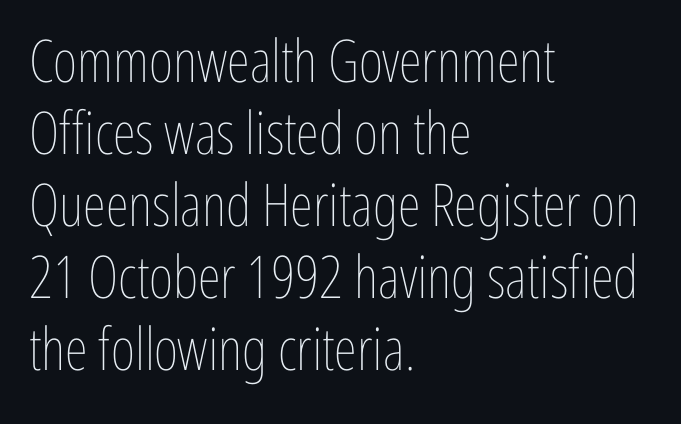
The image shows 59 px thin, condensed type, upright; set left-aligned, line spacing 1.22x, normal letter spacing, not underlined; low stroke contrast and a medium x-height.
